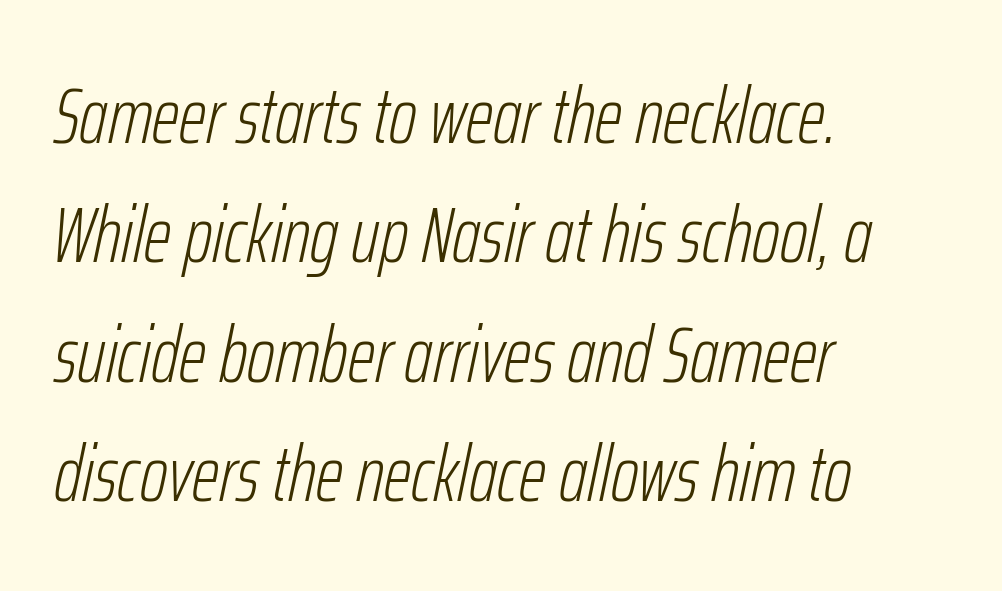
The image shows 78 px light, condensed type, italic (leaning right); set left-aligned, normal line spacing (1.53x), normal letter spacing, not underlined; low stroke contrast and a medium x-height.
